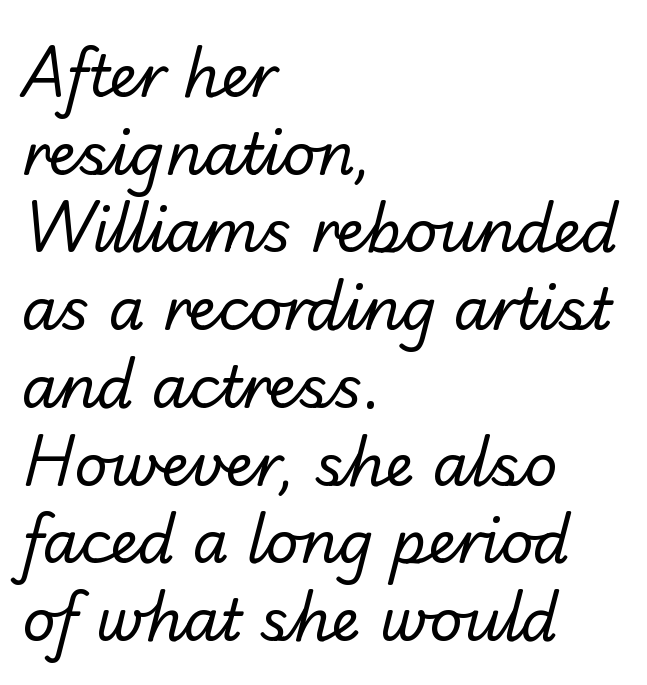
The passage shown is typeset with a sans-serif family. Summary of weight: not heavy and not bold. Spacing between characters is what you'd get straight out of the box. Honestly, there is no underline to notice here at all. Reading down the column, the eye jumps a familiar distance to each next line.
